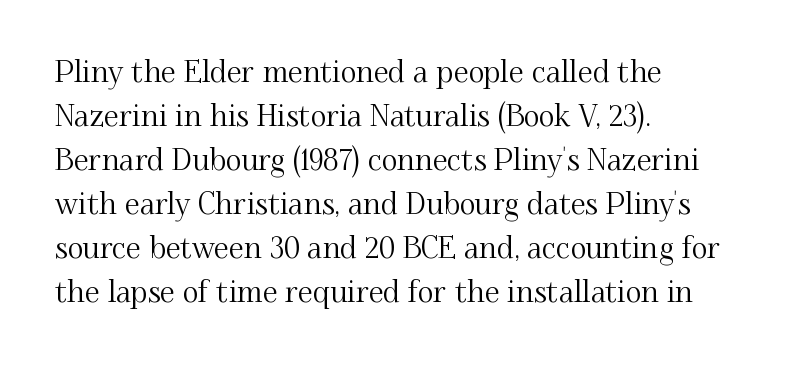
Rendered with straight, roman letterforms. What kind of face is this? One with serifs. The strip under each line holds only bare page. Look at the tracking — it's just the regular setting, nothing added. The lines are quadded left. Character widths vary here, with narrow letters taking less room than wide ones.
